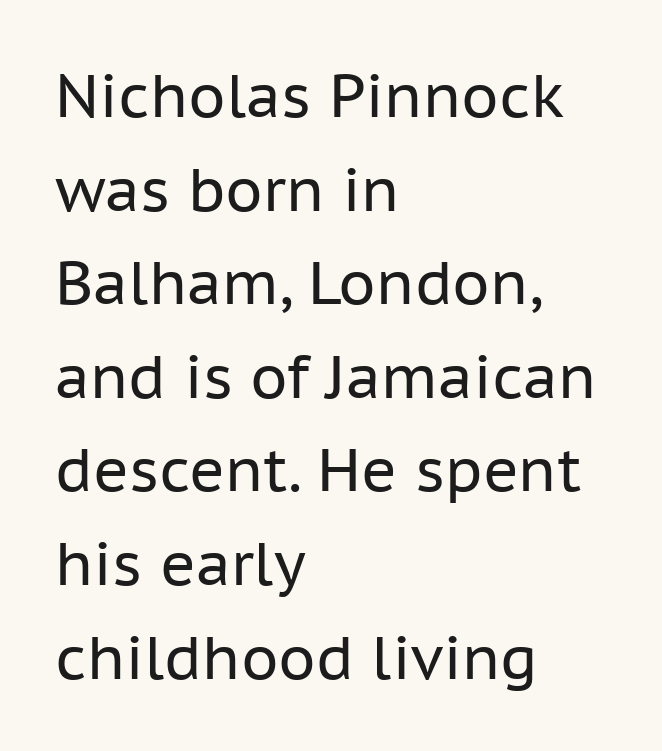
The image shows 60 px regular-weight sans-serif type, upright; set left-aligned, normal line spacing (1.56x), normal letter spacing, not underlined; low stroke contrast and a medium x-height.
